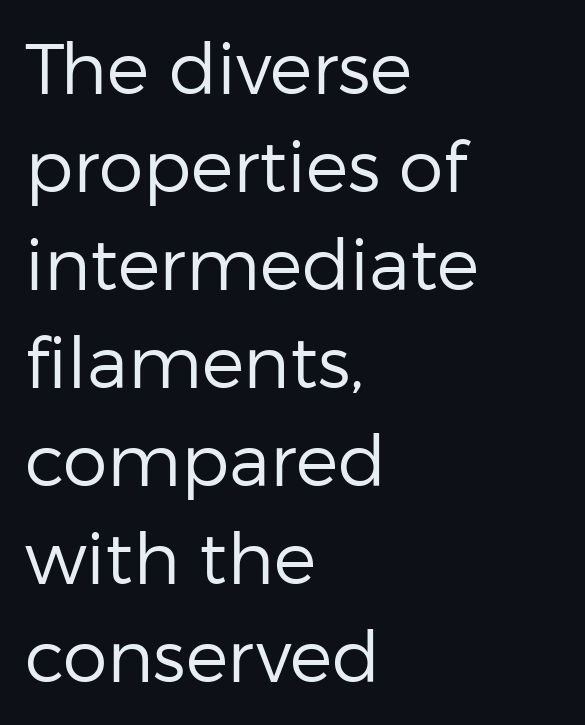
The words here are not underlined. Baseline-to-baseline distance is the conventional proportion of letter height. Posture: upright roman. Each line starts at the same left margin while the right side varies.
